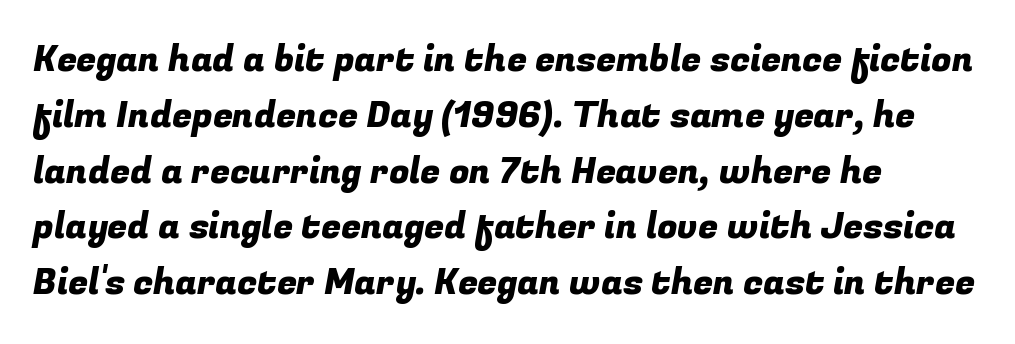
{"serif": "no", "width": "normal", "stroke_contrast": "low", "x_height": "medium", "monospaced": "no", "underline": "no", "align": "left", "line_spacing": "normal", "line_spacing_ratio": 1.55, "letter_spacing": "normal", "letter_spacing_em": 0.0, "glyph_px": 36}
